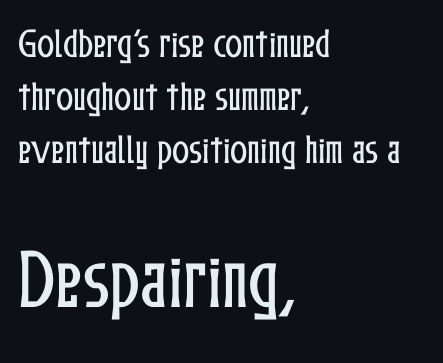
The text block is weighted toward the left margin, trailing off unevenly rightward. Caption: standard tracking, unaltered. It's the straight-up-and-down kind of type. The rows are spaced the way most documents space them. The face used here is proportionally spaced, like ordinary book or web type. These two chunks differ in scale, with the bottom chunk taking the larger measure.
